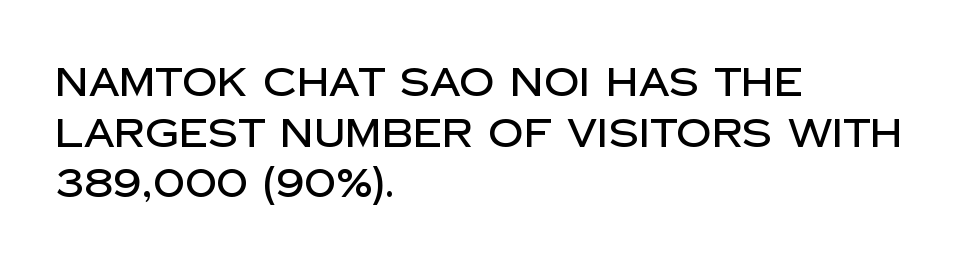
The image shows 39 px sans-serif type, upright; set left-aligned, normal line spacing (1.3x), normal letter spacing, not underlined; low stroke contrast and a large x-height.
